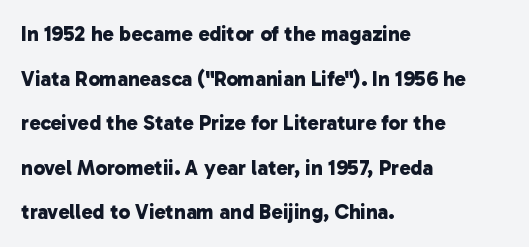
The image shows 21 px bold type; set left-aligned, loose line spacing (2.12x), normal letter spacing, not underlined.
